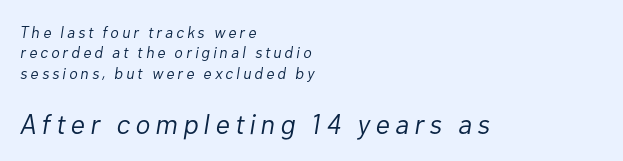
The image shows 28 px light type, italic (leaning right); set left-aligned, normal line spacing (1.28x), not underlined; the second (bottom) block is 1.75x larger; low stroke contrast and a medium x-height.
